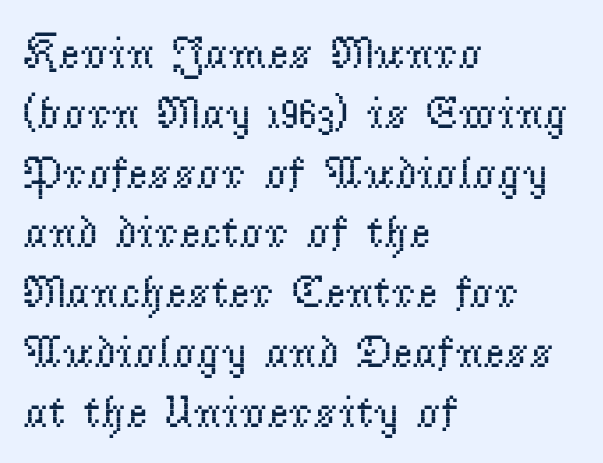
Where is the straight margin? On the left. Bold? No — there's no thickening of the strokes. Standard letterfit; no display-style spreading of the glyphs. Nope, not italic — everything's standing straight. A normal amount of white space separates one row of letters from the next.
